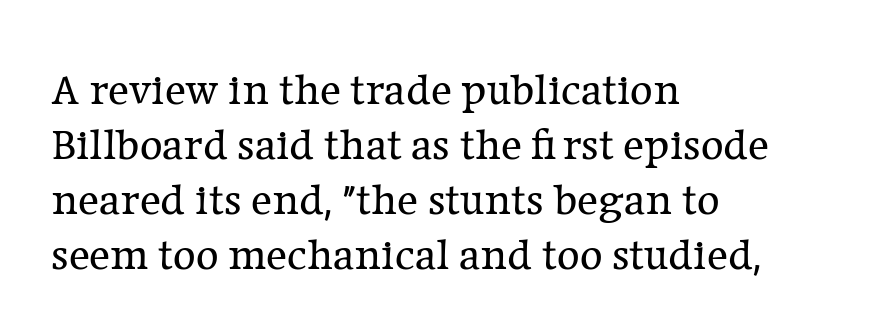
{"serif": "yes", "italic": "no", "bold": "no", "weight": "regular", "width": "normal", "stroke_contrast": "low", "x_height": "medium", "monospaced": "no", "underline": "no", "align": "left", "line_spacing": "normal", "line_spacing_ratio": 1.25, "letter_spacing": "normal", "letter_spacing_em": 0.0, "glyph_px": 44}
